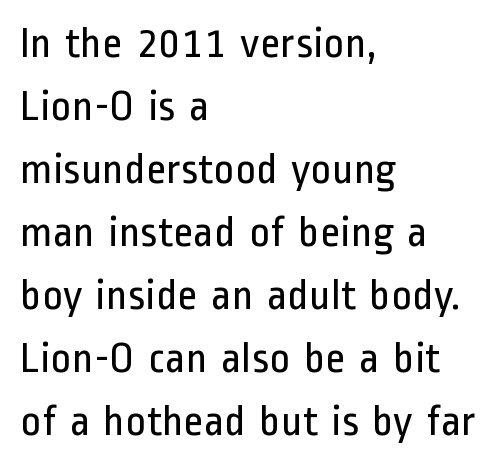
{"serif": "no", "italic": "no", "bold": "no", "weight": "regular", "width": "condensed", "stroke_contrast": "low", "x_height": "medium", "monospaced": "no", "underline": "no", "align": "left", "line_spacing": "normal", "line_spacing_ratio": 1.43, "letter_spacing": "normal", "letter_spacing_em": 0.0, "glyph_px": 44}
